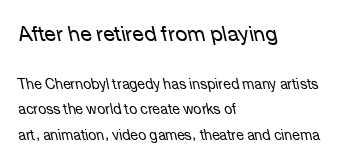
Q: Is the text bold? A: No.
Q: Is the text italic (slanted)? A: Yes, it leans left by about 12 degrees.
Q: Is the text underlined? A: No.
Q: How is the paragraph aligned? A: Left-aligned.
Q: Is the spacing between letters normal or unusually wide? A: Normal.
Q: Which block of text is set in a larger size, the first (top) or the second (bottom)? A: The first (top) one.
